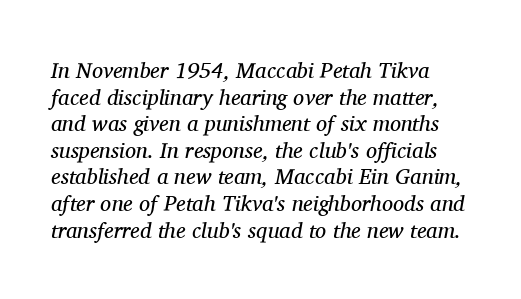
{"italic": "yes", "lean": "right", "slant_degrees": 11, "bold": "no", "underline": "no", "line_spacing_ratio": 1.21, "letter_spacing": "normal", "letter_spacing_em": 0.0, "glyph_px": 22}
